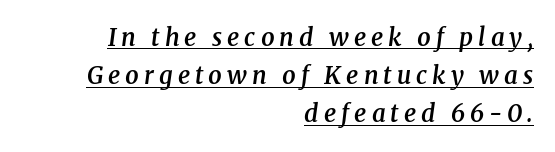
Q: Is the text bold? A: Semi-bold.
Q: Is the text italic (slanted)? A: Yes, it leans right by about 8 degrees.
Q: Is the text underlined? A: Yes.
Q: How is the paragraph aligned? A: Right-aligned.
Q: Is the spacing between letters normal or unusually wide? A: Unusually wide.
Q: Is the spacing between lines tight, normal or loose? A: Normal.
